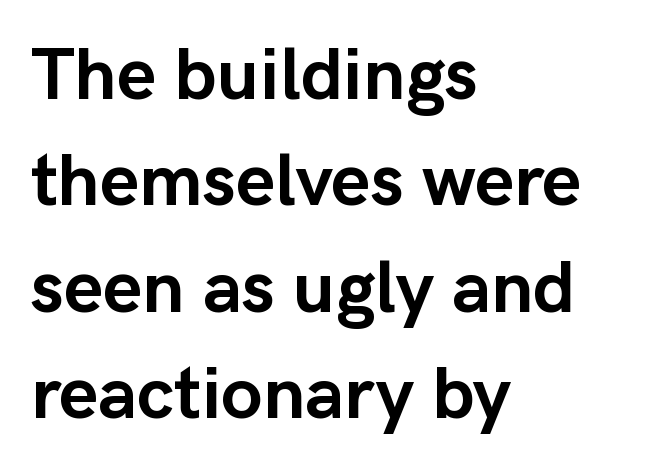
The image shows 75 px semibold sans-serif type, upright; set left-aligned, normal line spacing (1.42x), normal letter spacing, not underlined; low stroke contrast and a medium x-height.
